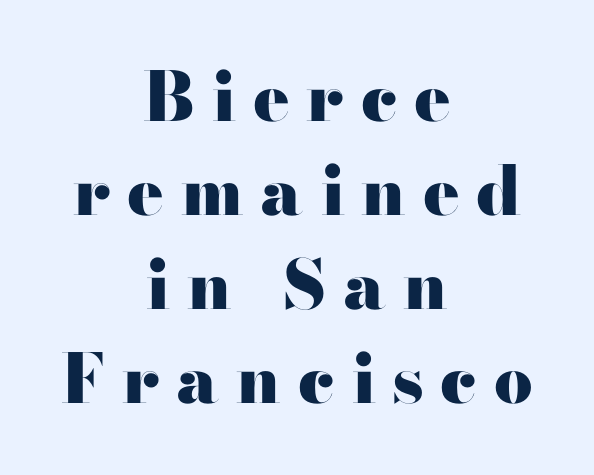
{"serif": "yes", "italic": "no", "bold": "yes", "weight": "heavy", "width": "wide", "stroke_contrast": "high", "x_height": "small", "monospaced": "no", "underline": "no", "align": "center", "line_spacing": "normal", "line_spacing_ratio": 1.38, "letter_spacing": "wide", "letter_spacing_em": 0.25, "glyph_px": 68}
